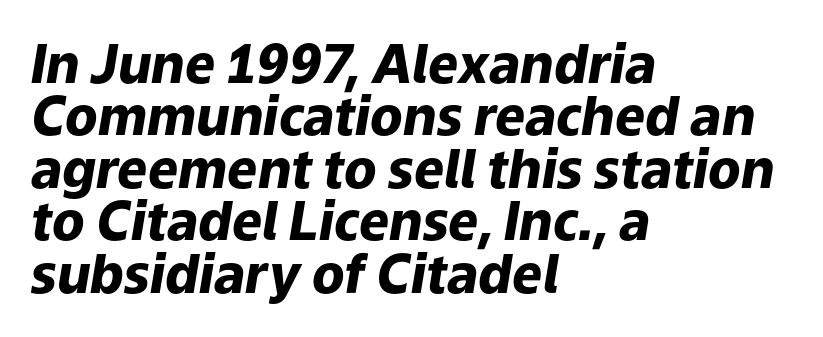
The image shows 53 px heavy type, italic (leaning right); set left-aligned, tight line spacing (0.99x), normal letter spacing, not underlined; low stroke contrast and a medium x-height.
